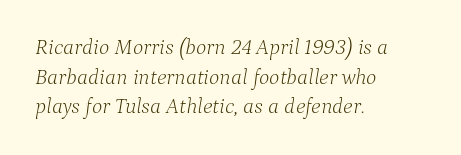
Q: Is the text bold? A: No.
Q: Is the text italic (slanted)? A: Yes, it leans right by about 9 degrees.
Q: Is the text underlined? A: No.
Q: How is the paragraph aligned? A: Left-aligned.
Q: Is the spacing between letters normal or unusually wide? A: Normal.
Q: Is the spacing between lines tight, normal or loose? A: Normal.
